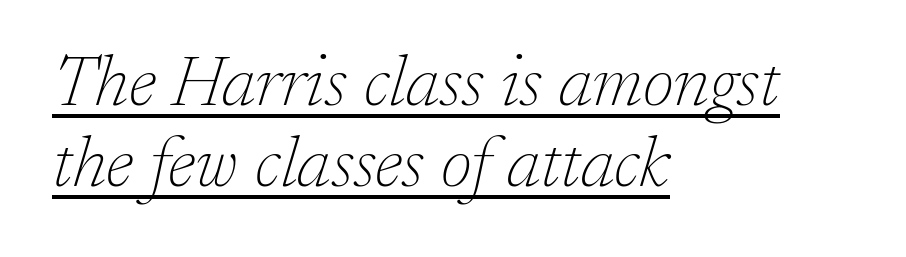
The image shows 71 px thin serif type, italic (leaning right); set left-aligned, tight line spacing (1.14x), normal letter spacing, underlined; low stroke contrast and a medium x-height.
